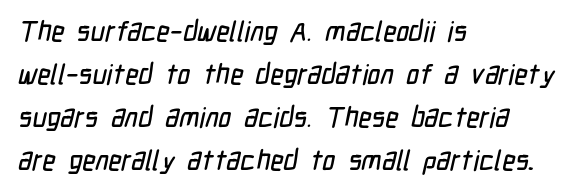
{"serif": "no", "width": "condensed", "stroke_contrast": "low", "x_height": "medium", "monospaced": "no", "underline": "no", "align": "left", "line_spacing": "normal", "line_spacing_ratio": 1.53, "letter_spacing": "normal", "letter_spacing_em": 0.0, "glyph_px": 28}
